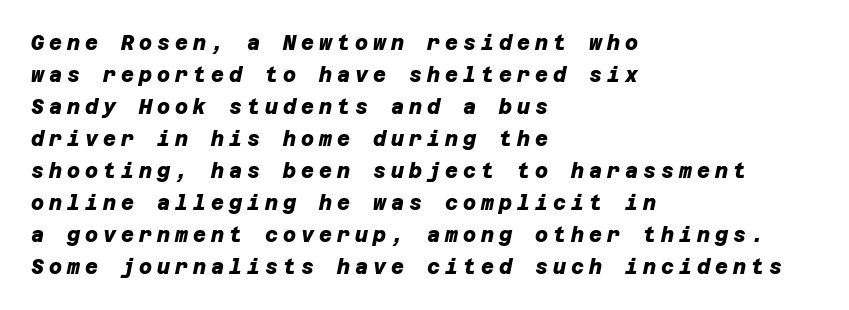
Regular leading. This rendering features lettering with no underline. Notice how thick the strokes are: this is what a full bold looks like. Visually the block forms a straight wall on the left and a jagged coastline on the right.
